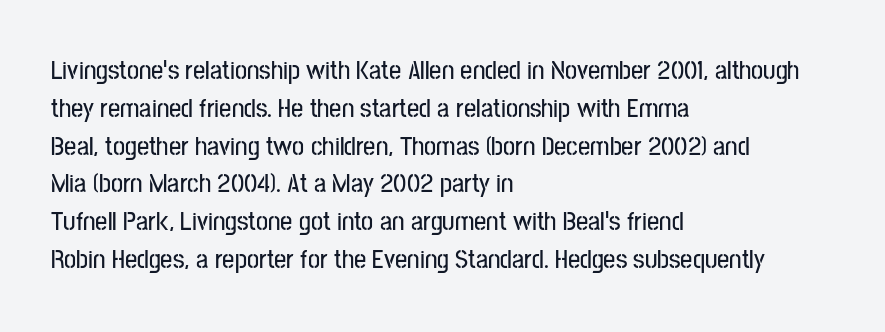
The image shows 27 px text type, upright; set left-aligned, normal line spacing (1.4x), normal letter spacing, not underlined.
